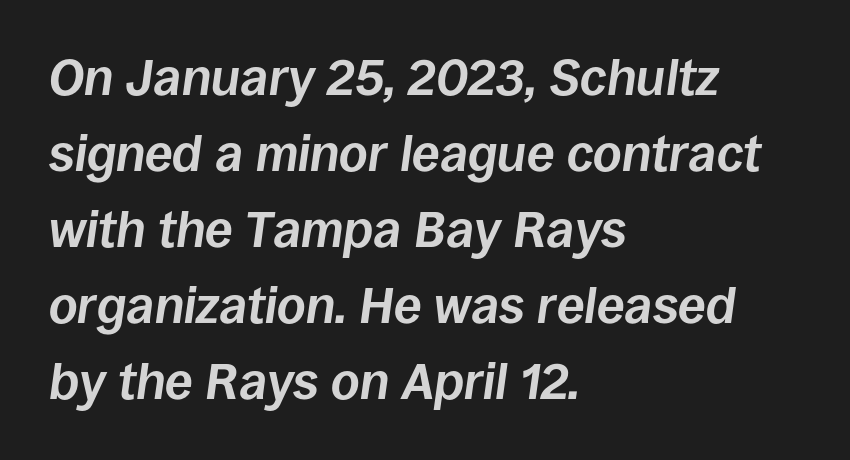
The image shows 50 px bold type, italic (leaning right); set left-aligned, normal line spacing (1.52x), normal letter spacing, not underlined; low stroke contrast and a large x-height.
